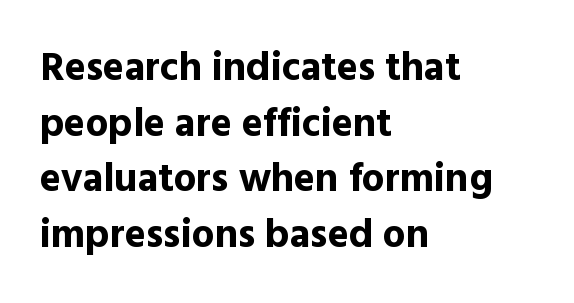
{"serif": "no", "italic": "no", "bold": "yes", "weight": "bold", "width": "normal", "x_height": "medium", "monospaced": "no", "underline": "no", "align": "left", "line_spacing": "normal", "line_spacing_ratio": 1.39, "letter_spacing": "normal", "letter_spacing_em": 0.0, "glyph_px": 40}
